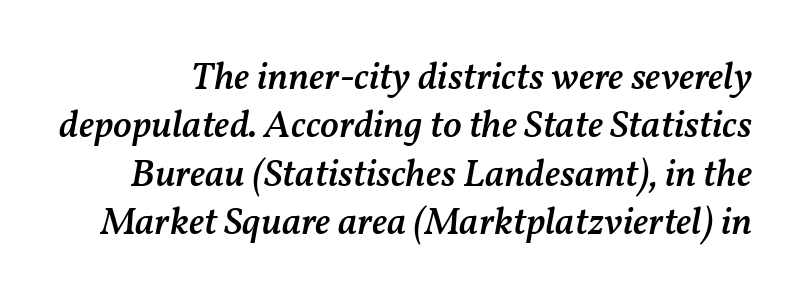
Varying glyph widths throughout — classic text-font behaviour. This sample uses plain, unmodified letter spacing. The whole block is typeset with a tilt. The face used here is a semibold: visibly heavier than regular, lighter than bold. Lines of text with bare space underneath.
